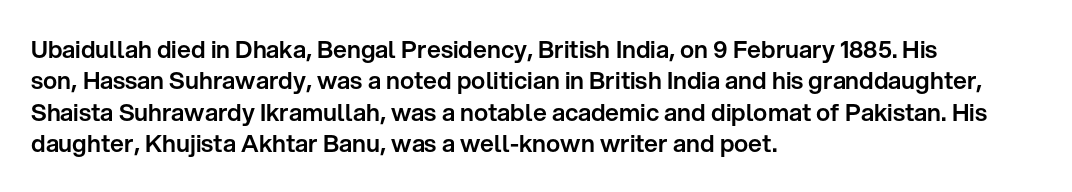
The image shows 24 px text type, upright; set left-aligned, normal line spacing (1.31x), normal letter spacing, not underlined.
